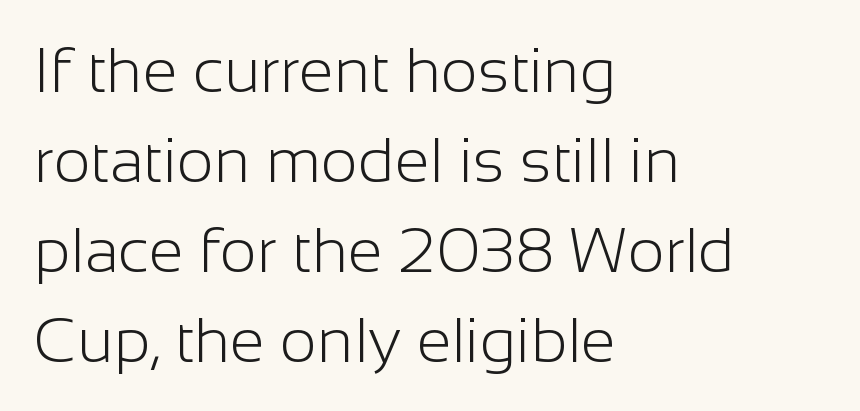
Q: Is the text bold? A: No.
Q: Is the text italic (slanted)? A: No, it is upright.
Q: Is the typeface a serif or a sans-serif typeface? A: Sans-serif.
Q: Is the text underlined? A: No.
Q: How is the paragraph aligned? A: Left-aligned.
Q: Is the spacing between letters normal or unusually wide? A: Normal.
Q: Is the spacing between lines tight, normal or loose? A: Normal.
Q: Width (condensed, normal, or wide)? A: Normal.
Q: Stroke contrast? A: Low.
Q: x-height? A: Medium.
Q: Monospaced? A: No.
